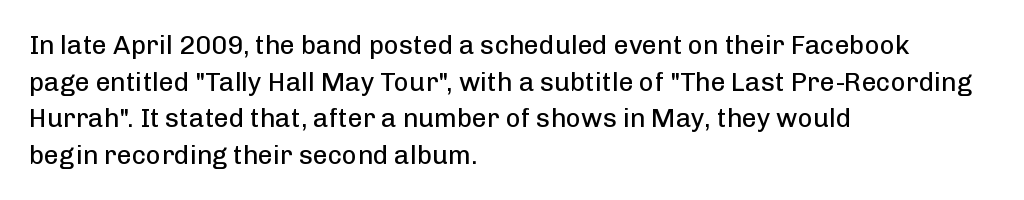
Q: Is the text bold? A: No.
Q: Is the text italic (slanted)? A: No, it is upright.
Q: Is the text underlined? A: No.
Q: How is the paragraph aligned? A: Left-aligned.
Q: Is the spacing between letters normal or unusually wide? A: Normal.
Q: Is the spacing between lines tight, normal or loose? A: Normal.
